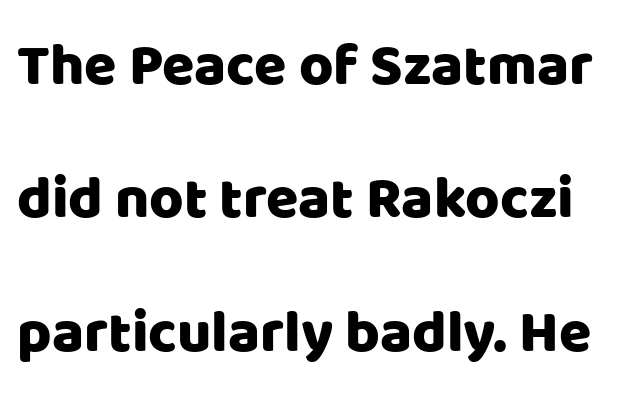
Q: Is the text italic (slanted)? A: No, it is upright.
Q: Is the typeface a serif or a sans-serif typeface? A: Sans-serif.
Q: Is the text underlined? A: No.
Q: Is the spacing between letters normal or unusually wide? A: Normal.
Q: Is the spacing between lines tight, normal or loose? A: Loose.
Q: Width (condensed, normal, or wide)? A: Normal.
Q: Stroke contrast? A: Low.
Q: x-height? A: Large.
Q: Monospaced? A: No.
